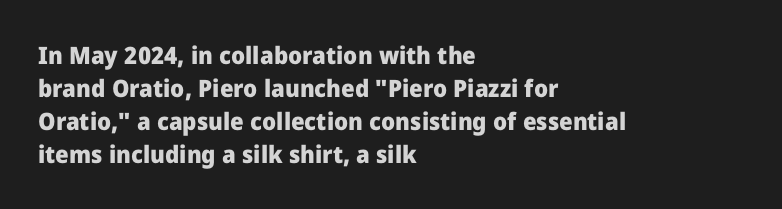
Q: Is the text bold? A: Yes.
Q: Is the text italic (slanted)? A: No, it is upright.
Q: Is the text underlined? A: No.
Q: How is the paragraph aligned? A: Left-aligned.
Q: Is the spacing between letters normal or unusually wide? A: Normal.
Q: Is the spacing between lines tight, normal or loose? A: Normal.
